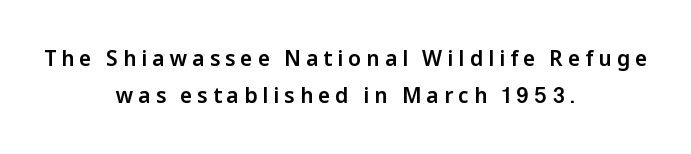
The image shows 21 px text type, upright; set centered, line spacing 1.78x, unusually wide letter spacing (+0.24 em), not underlined.
